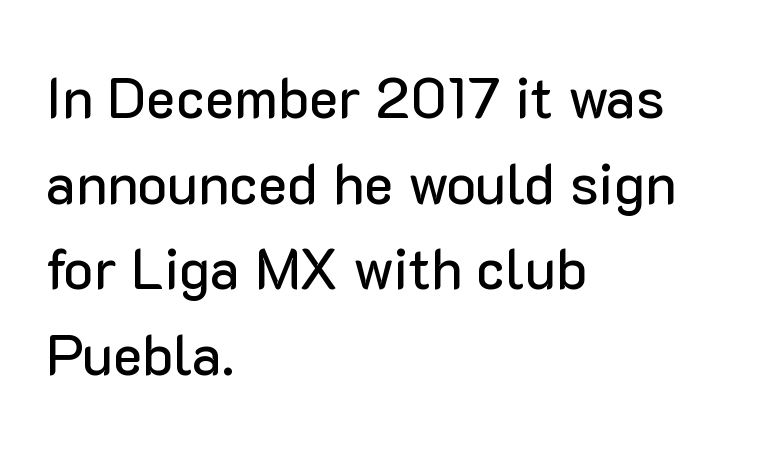
The image shows 56 px sans-serif type, upright; set left-aligned, normal line spacing (1.53x), normal letter spacing, not underlined; low stroke contrast and a medium x-height.
